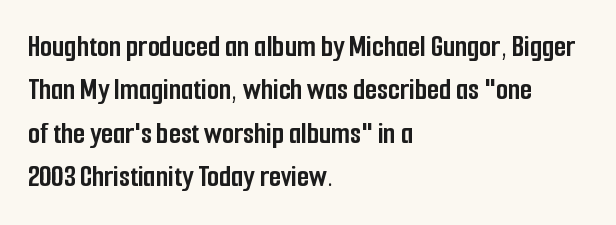
{"serif": "no", "italic": "no", "bold": "yes", "weight": "semibold", "width": "condensed", "stroke_contrast": "low", "x_height": "medium", "monospaced": "no", "underline": "no", "align": "left", "line_spacing": "normal", "line_spacing_ratio": 1.4, "letter_spacing": "normal", "letter_spacing_em": 0.0, "glyph_px": 31}
